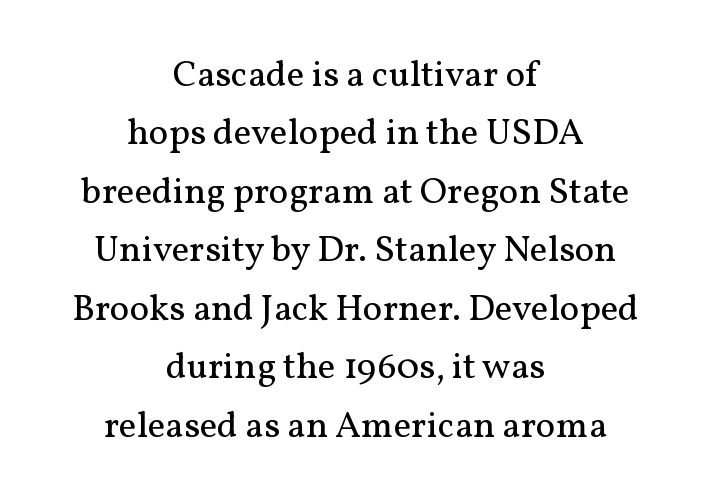
{"serif": "yes", "italic": "no", "bold": "no", "weight": "regular", "width": "normal", "stroke_contrast": "medium", "x_height": "medium", "monospaced": "no", "underline": "no", "align": "center", "line_spacing": "normal", "line_spacing_ratio": 1.58, "letter_spacing": "normal", "letter_spacing_em": 0.0, "glyph_px": 37}
